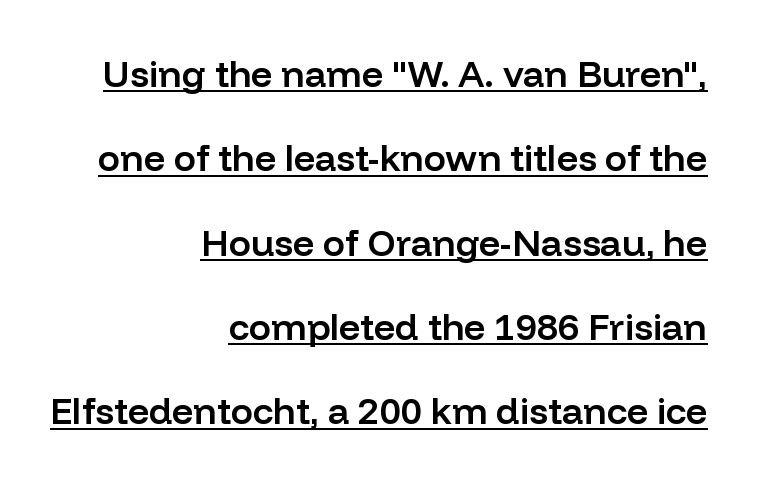
The image shows 37 px semibold sans-serif type, upright; set right-aligned, loose line spacing (2.28x), normal letter spacing, underlined; low stroke contrast and a medium x-height.
